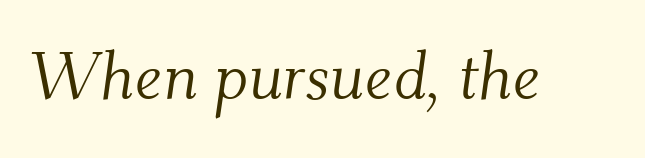
{"serif": "yes", "italic": "yes", "lean": "right", "slant_degrees": 9, "bold": "no", "weight": "light", "width": "normal", "stroke_contrast": "medium", "x_height": "small", "monospaced": "no", "underline": "no", "letter_spacing": "normal", "letter_spacing_em": 0.0, "glyph_px": 66}
